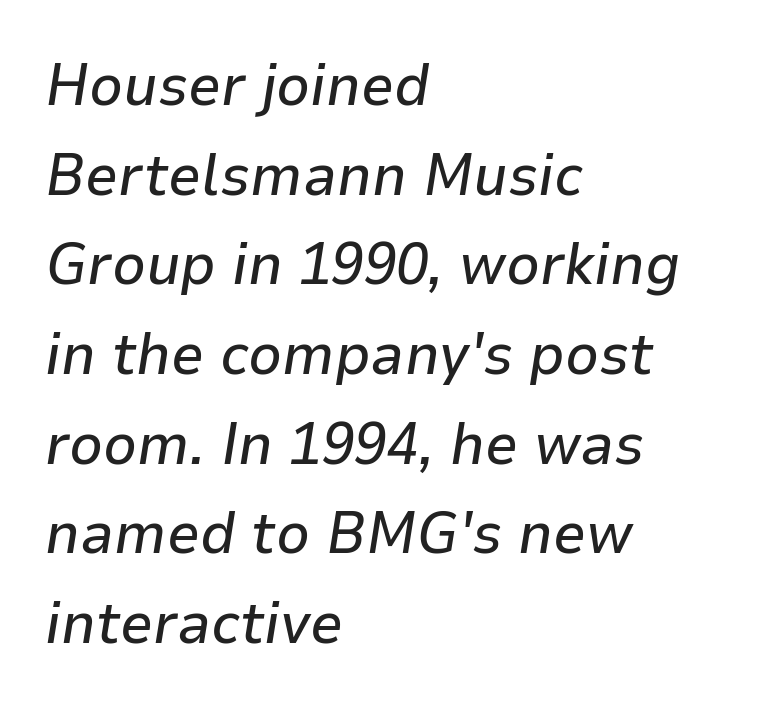
The image shows 59 px text type, italic (leaning right); set left-aligned, normal line spacing (1.52x), normal letter spacing, not underlined; low stroke contrast and a medium x-height.
